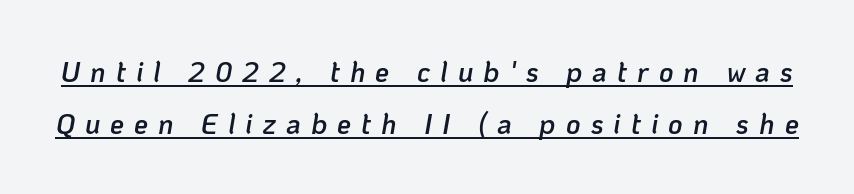
Q: Is the text bold? A: Semi-bold.
Q: Is the text italic (slanted)? A: Yes, it leans right by about 10 degrees.
Q: Is the text underlined? A: Yes.
Q: Is the spacing between letters normal or unusually wide? A: Unusually wide.
Q: Width (condensed, normal, or wide)? A: Normal.
Q: Stroke contrast? A: Low.
Q: x-height? A: Medium.
Q: Monospaced? A: No.
